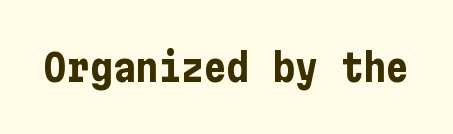
The image shows 38 px bold, condensed sans-serif type, upright; set normal letter spacing, not underlined; low stroke contrast and a medium x-height.
